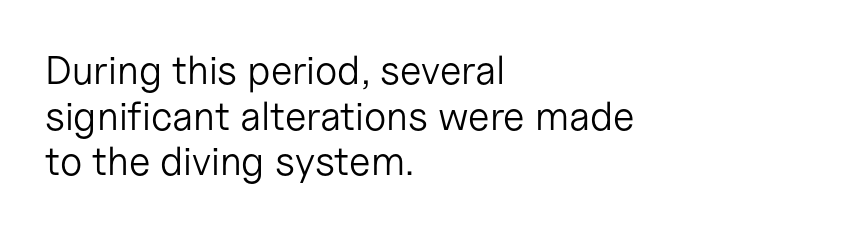
Q: Is the text bold? A: No.
Q: Is the text italic (slanted)? A: No, it is upright.
Q: Is the typeface a serif or a sans-serif typeface? A: Sans-serif.
Q: Is the text underlined? A: No.
Q: How is the paragraph aligned? A: Left-aligned.
Q: Is the spacing between letters normal or unusually wide? A: Normal.
Q: Is the spacing between lines tight, normal or loose? A: Tight.
Q: Width (condensed, normal, or wide)? A: Normal.
Q: Stroke contrast? A: Low.
Q: x-height? A: Medium.
Q: Monospaced? A: No.
